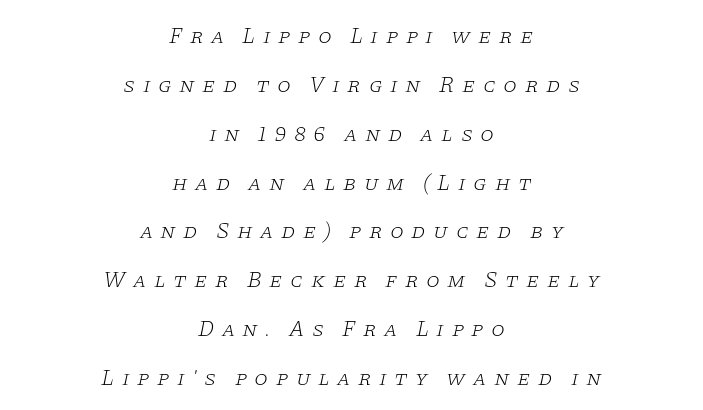
{"italic": "yes", "lean": "right", "slant_degrees": 11, "bold": "no", "underline": "no", "align": "center", "line_spacing": "loose", "line_spacing_ratio": 2.22, "letter_spacing": "wide", "letter_spacing_em": 0.34, "glyph_px": 22}
